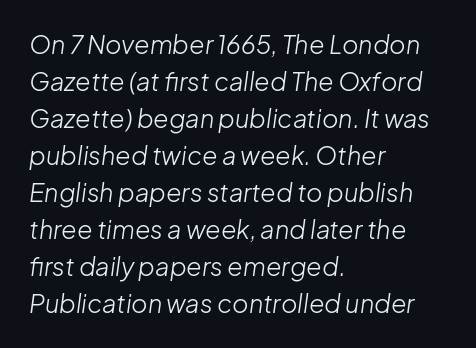
This sample uses an oblique cut, with every glyph tilted off the vertical. In terms of letterspacing, this is plain default setting. A classic flush-left, rag-right setting is used for this passage. Compared with typical paragraphs, the rows here are spaced about the same. A bare baseline throughout the passage. Weight: in the light-to-regular range.
